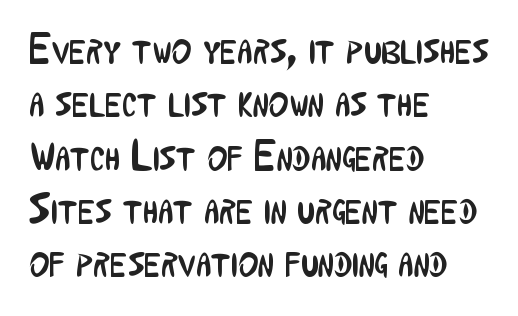
Q: Is the text bold? A: No.
Q: Is the text italic (slanted)? A: No, it is upright.
Q: Is the typeface a serif or a sans-serif typeface? A: Sans-serif.
Q: Is the text underlined? A: No.
Q: How is the paragraph aligned? A: Left-aligned.
Q: Is the spacing between letters normal or unusually wide? A: Normal.
Q: Width (condensed, normal, or wide)? A: Condensed.
Q: Stroke contrast? A: Low.
Q: x-height? A: Medium.
Q: Monospaced? A: No.
